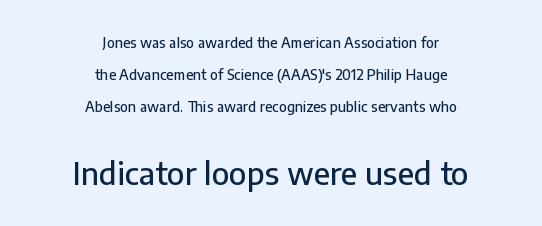
Ordinary non-slanted type is in use. Do the characters align in a grid? No, the font is proportional. The paragraph has two soft edges and a firm central axis. The rendering uses a large line-height, opening up the rows. The designer went with a sans here, leaving each stem footless.
